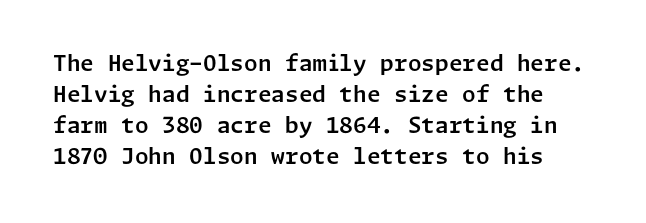
Q: Is the text italic (slanted)? A: No, it is upright.
Q: Is the text underlined? A: No.
Q: Is the spacing between letters normal or unusually wide? A: Normal.
Q: Is the spacing between lines tight, normal or loose? A: Normal.
